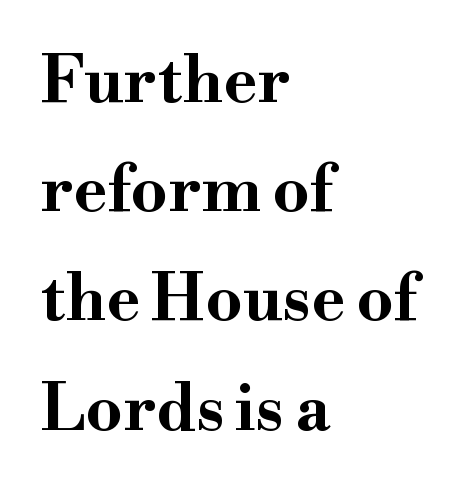
{"serif": "yes", "italic": "no", "bold": "yes", "weight": "bold", "width": "wide", "stroke_contrast": "high", "x_height": "small", "monospaced": "no", "underline": "no", "align": "left", "line_spacing": "normal", "line_spacing_ratio": 1.68, "letter_spacing": "normal", "letter_spacing_em": 0.0, "glyph_px": 65}
